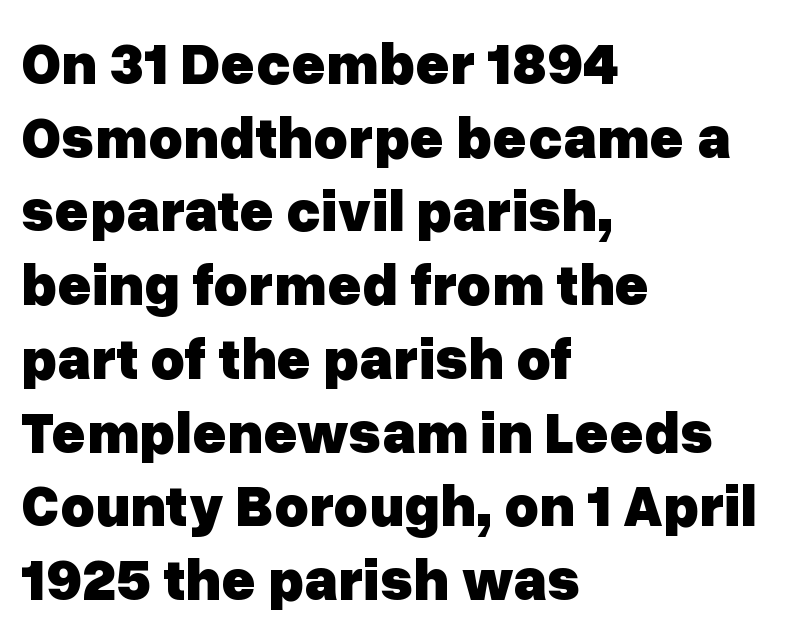
The image shows 59 px heavy sans-serif type, upright; set left-aligned, normal line spacing (1.25x), normal letter spacing, not underlined; low stroke contrast and a medium x-height.
